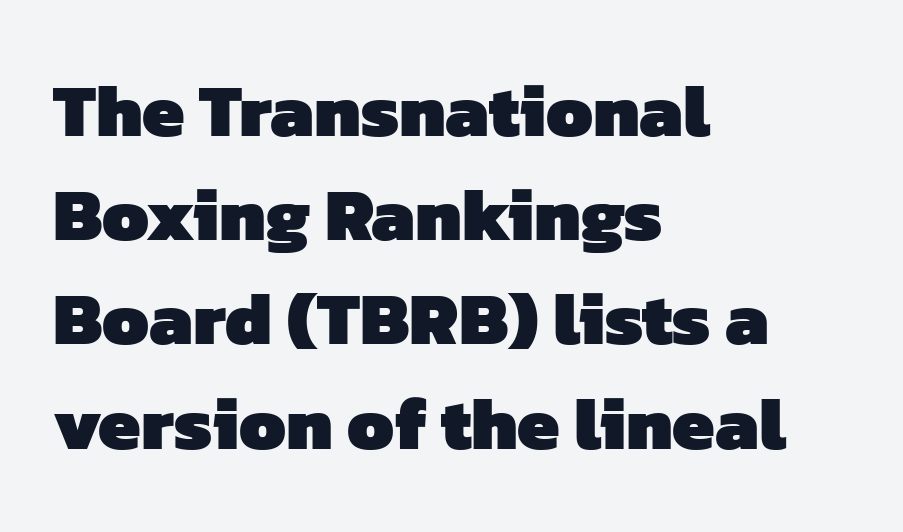
The image shows 75 px heavy sans-serif type; set left-aligned, normal line spacing (1.39x), normal letter spacing, not underlined; low stroke contrast and a medium x-height.
